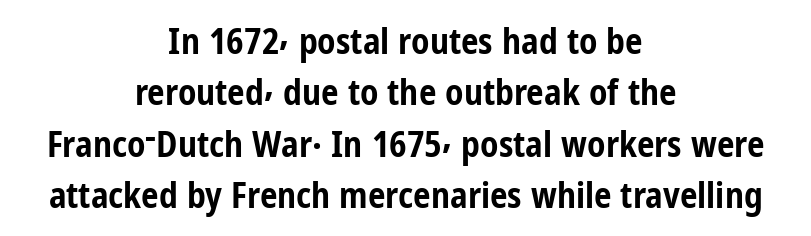
Font category for this specimen: sans-serif. Normally led — the rows are evenly, conventionally spaced. Nobody drew a line under any word here. The sample has been set heavy, in full bold.
